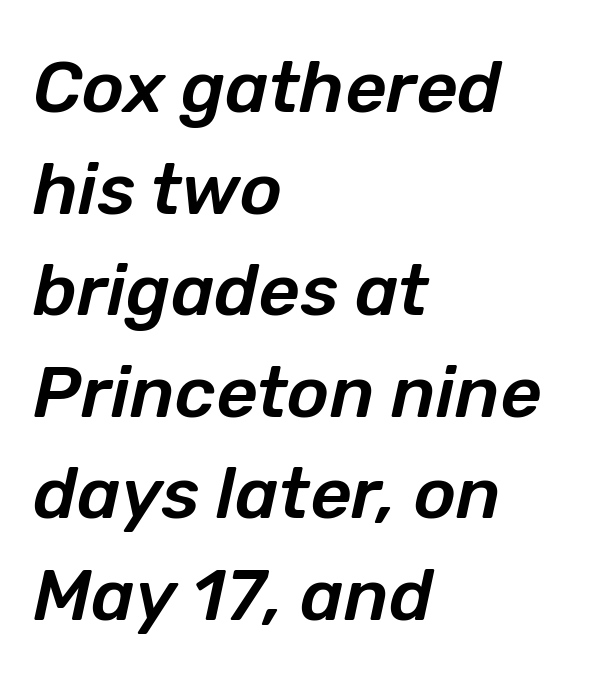
The image shows 72 px text type, italic (leaning right); set left-aligned, normal line spacing (1.41x), normal letter spacing, not underlined; low stroke contrast and a medium x-height.
